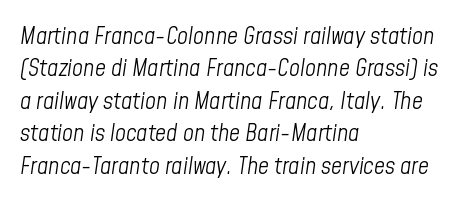
The image shows 24 px text type, italic (leaning right); set left-aligned, normal line spacing (1.35x), normal letter spacing, not underlined.
